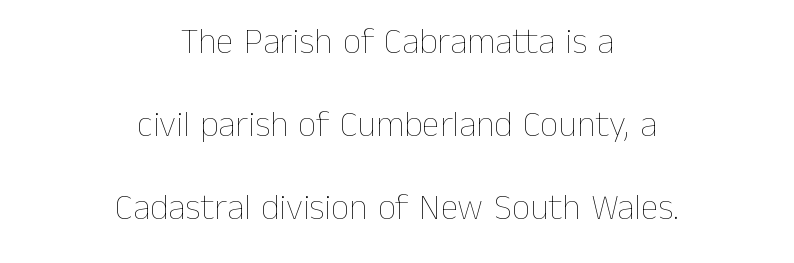
The image shows 36 px thin type, upright; set centered, loose line spacing (2.31x), normal letter spacing, not underlined; low stroke contrast and a medium x-height.
